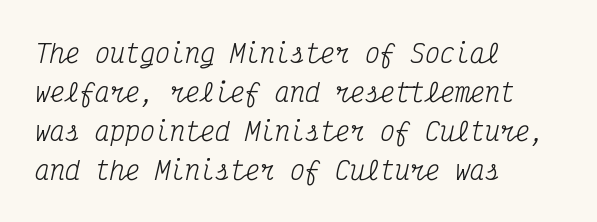
The letters look calm and open, with moderate or lighter stems. Spacing between characters is what you'd get straight out of the box. Looking at the ascenders, they clearly lean. Evenly set lines give the paragraph a standard silhouette.
